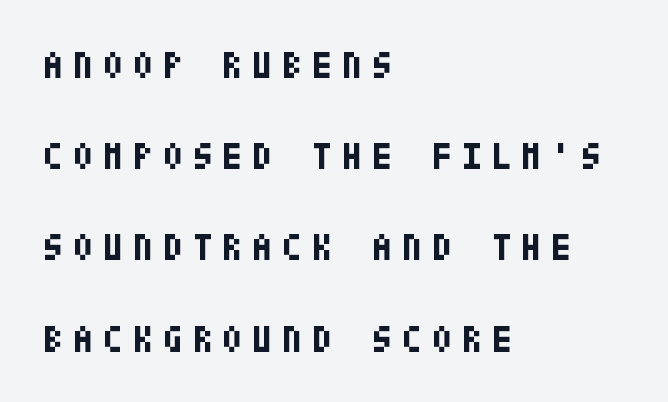
This sample uses expanded letter spacing, leaving extra air between glyphs. Line beginnings align vertically; line endings do not. A typesetter would call this leading open, well beyond the default. This is heavy type, rendered in bold.
